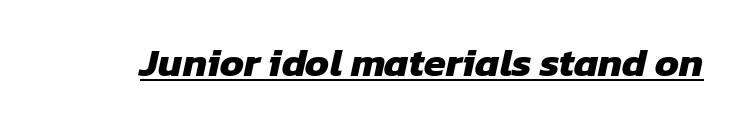
{"serif": "no", "bold": "yes", "weight": "heavy", "width": "normal", "stroke_contrast": "low", "x_height": "medium", "monospaced": "no", "underline": "yes", "letter_spacing": "normal", "letter_spacing_em": 0.0, "glyph_px": 40}
